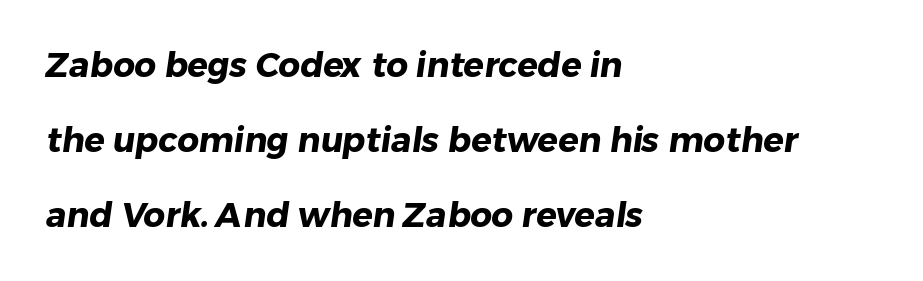
The image shows 34 px heavy sans-serif type; set left-aligned, loose line spacing (2.2x), normal letter spacing, not underlined; low stroke contrast and a medium x-height.
